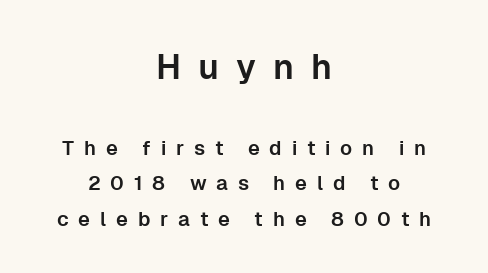
Q: Is the text italic (slanted)? A: No, it is upright.
Q: Is the typeface a serif or a sans-serif typeface? A: Sans-serif.
Q: Is the text underlined? A: No.
Q: How is the paragraph aligned? A: Centered.
Q: Is the spacing between letters normal or unusually wide? A: Unusually wide.
Q: Which block of text is set in a larger size, the first (top) or the second (bottom)? A: The first (top) one.
Q: Width (condensed, normal, or wide)? A: Normal.
Q: Stroke contrast? A: Low.
Q: x-height? A: Medium.
Q: Monospaced? A: No.
